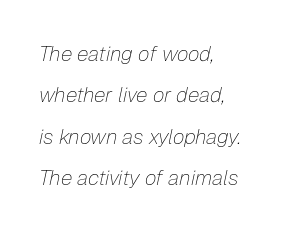
The image shows 21 px text type, italic (leaning right); set left-aligned, loose line spacing (1.97x), normal letter spacing, not underlined.
